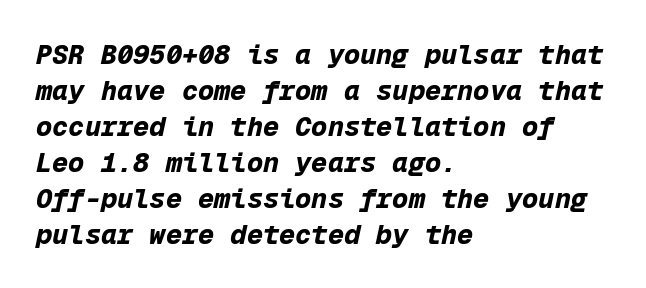
Q: Is the text bold? A: Yes.
Q: Is the text italic (slanted)? A: Yes, it leans right by about 12 degrees.
Q: Is the text underlined? A: No.
Q: How is the paragraph aligned? A: Left-aligned.
Q: Is the spacing between letters normal or unusually wide? A: Normal.
Q: Is the spacing between lines tight, normal or loose? A: Normal.
